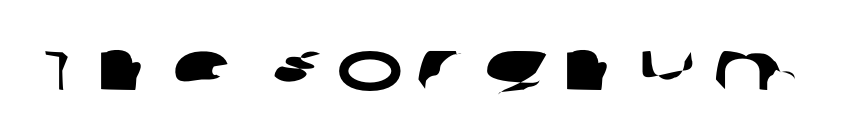
Lines of text with bare space underneath. Varying glyph widths throughout — classic text-font behaviour. This rendering employs a face without finishing strokes, i.e., a sans-serif.
